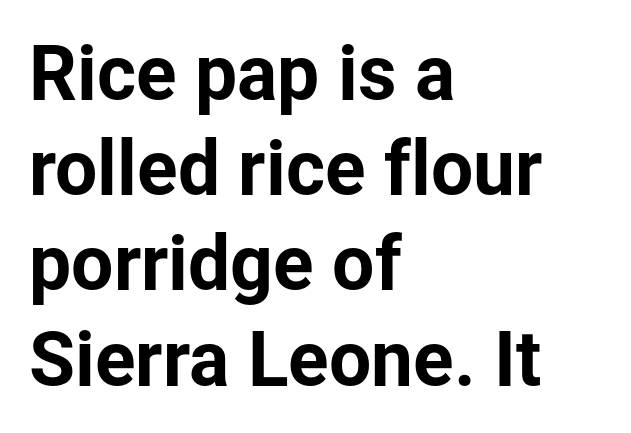
A normal amount of white space separates one row of letters from the next. The face used here is proportionally spaced, like ordinary book or web type. A roman cut, with each character standing at attention. Are there feet on the stems? There aren't — it's a sans.
